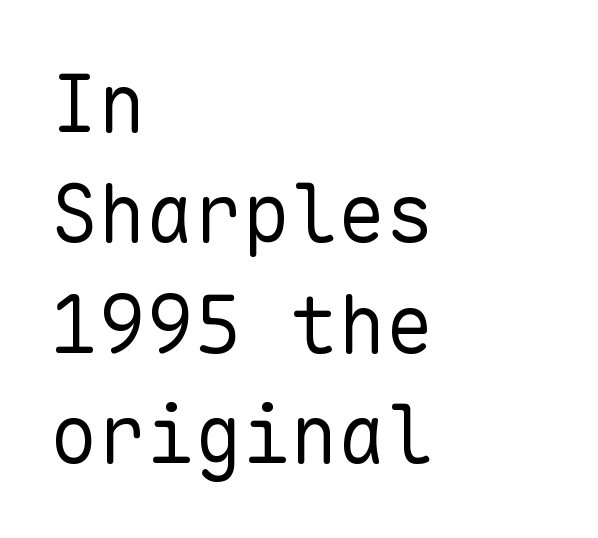
The image shows 80 px regular-weight sans-serif type, upright, monospaced; set left-aligned, normal line spacing (1.38x), normal letter spacing, not underlined; low stroke contrast and a medium x-height.
